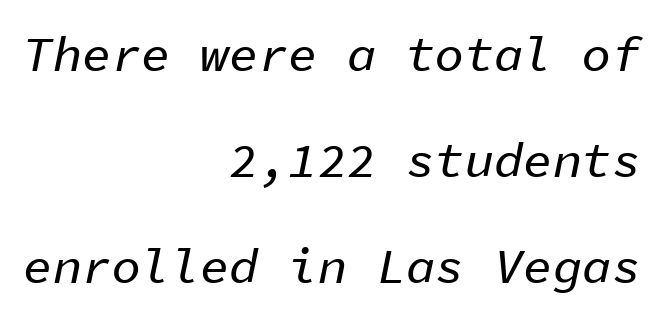
These lines stack with their right ends in a neat column. These lines were composed using italics. Honestly, the rows look like they've been pulled way apart. Think of a typewriter: that constant character pitch is what you see here. The string is rendered with underlining switched off.
